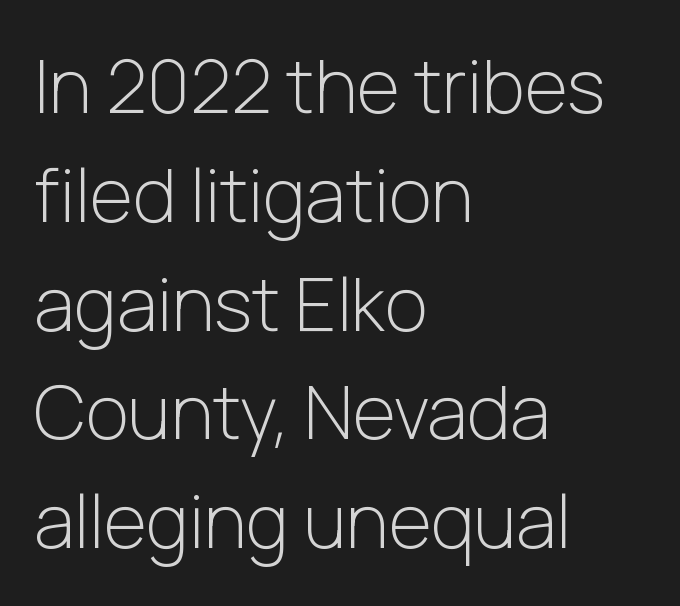
{"serif": "no", "italic": "no", "bold": "no", "weight": "light", "width": "normal", "stroke_contrast": "low", "x_height": "medium", "monospaced": "no", "underline": "no", "align": "left", "line_spacing": "normal", "line_spacing_ratio": 1.47, "letter_spacing": "normal", "letter_spacing_em": 0.0, "glyph_px": 74}
